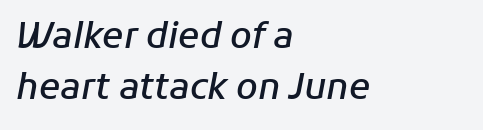
{"italic": "yes", "lean": "right", "slant_degrees": 11, "bold": "semi", "weight": "semibold", "width": "normal", "stroke_contrast": "low", "x_height": "medium", "monospaced": "no", "underline": "no", "align": "left", "line_spacing": "normal", "line_spacing_ratio": 1.47, "letter_spacing": "normal", "letter_spacing_em": 0.0, "glyph_px": 35}
